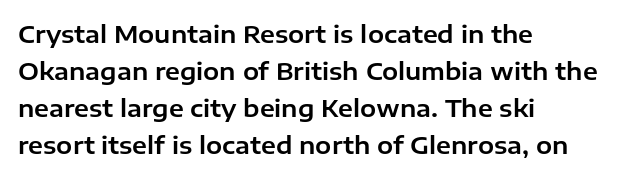
Q: Is the text italic (slanted)? A: No, it is upright.
Q: Is the text underlined? A: No.
Q: How is the paragraph aligned? A: Left-aligned.
Q: Is the spacing between letters normal or unusually wide? A: Normal.
Q: Is the spacing between lines tight, normal or loose? A: Normal.
